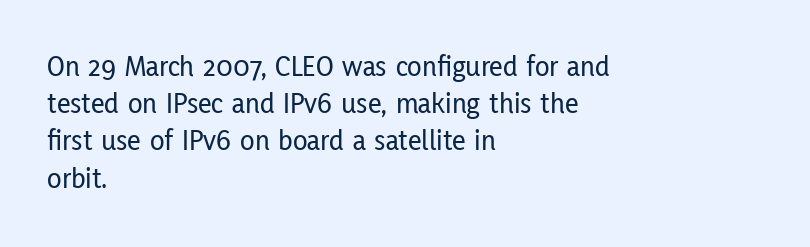
Short and long lines alike share a common starting point at left. These lines are rendered in a variable-pitch font. Clear beneath every line of the passage. The text was rendered using a sans face with plain stroke endings. Between one letter and the next there's only the usual sliver of space. This is the regular roman posture of the typeface.
